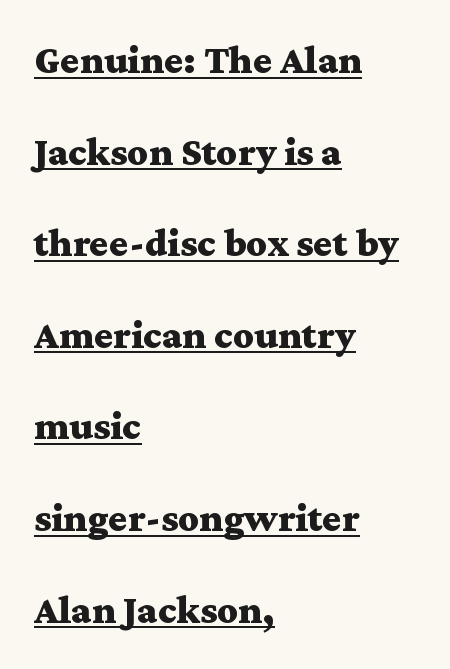
The image shows 40 px bold, wide serif type, upright; set left-aligned, loose line spacing (2.29x), normal letter spacing, underlined; medium stroke contrast and a medium x-height.
